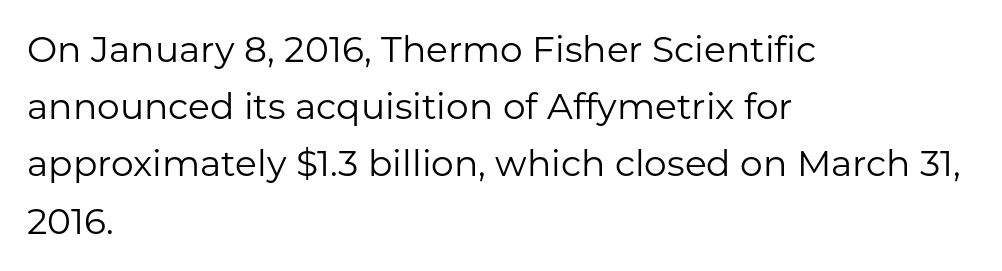
The image shows 36 px regular-weight sans-serif type, upright; set left-aligned, normal line spacing (1.59x), normal letter spacing, not underlined; low stroke contrast and a medium x-height.
